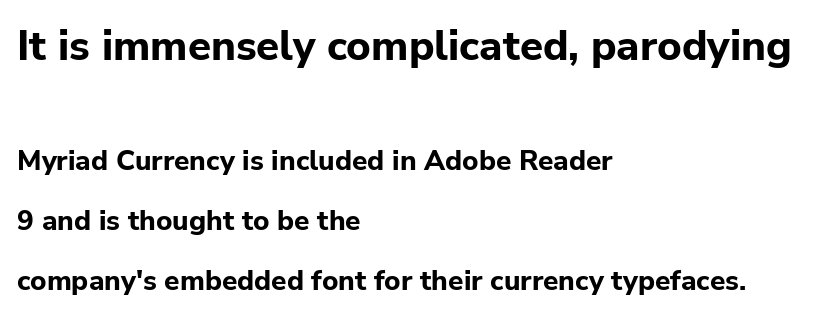
Q: Is the text bold? A: Yes.
Q: Is the text italic (slanted)? A: No, it is upright.
Q: Is the typeface a serif or a sans-serif typeface? A: Sans-serif.
Q: Is the text underlined? A: No.
Q: How is the paragraph aligned? A: Left-aligned.
Q: Is the spacing between letters normal or unusually wide? A: Normal.
Q: Is the spacing between lines tight, normal or loose? A: Loose.
Q: Which block of text is set in a larger size, the first (top) or the second (bottom)? A: The first (top) one.
Q: Width (condensed, normal, or wide)? A: Normal.
Q: Stroke contrast? A: Low.
Q: x-height? A: Medium.
Q: Monospaced? A: No.
